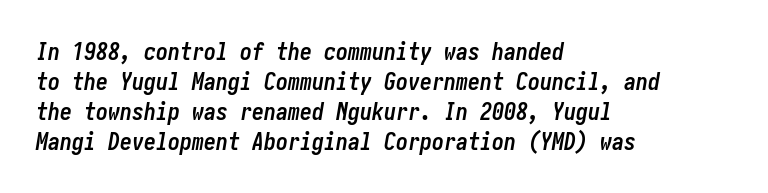
You can tell it's italic because the verticals aren't actually vertical. The rendering uses a bold face; every stroke is thick and dark. Compared with typical paragraphs, the rows here are spaced about the same. The paragraph has a hard left edge and a soft right edge. This sample uses plain, unmodified letter spacing. Plain, unruled lines of type.
